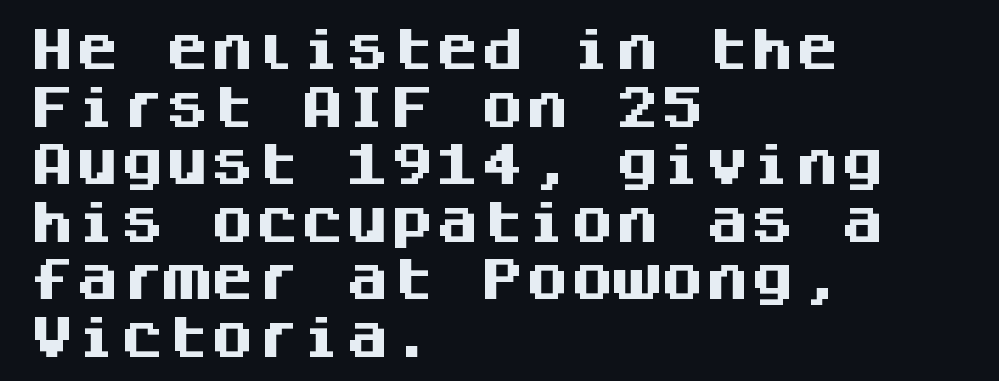
The image shows 45 px heavy sans-serif type, upright, monospaced; set left-aligned, normal line spacing (1.28x), normal letter spacing, not underlined; medium stroke contrast and a large x-height.
